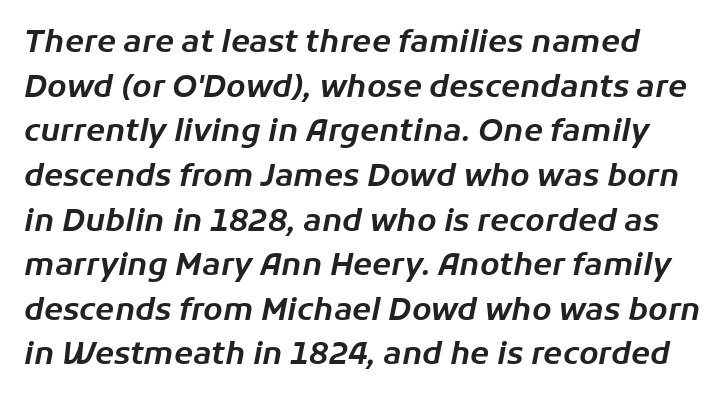
Q: Is the text italic (slanted)? A: Yes, it leans right by about 11 degrees.
Q: Is the text underlined? A: No.
Q: Is the spacing between letters normal or unusually wide? A: Normal.
Q: Is the spacing between lines tight, normal or loose? A: Normal.
Q: Width (condensed, normal, or wide)? A: Normal.
Q: Stroke contrast? A: Low.
Q: x-height? A: Medium.
Q: Monospaced? A: No.
